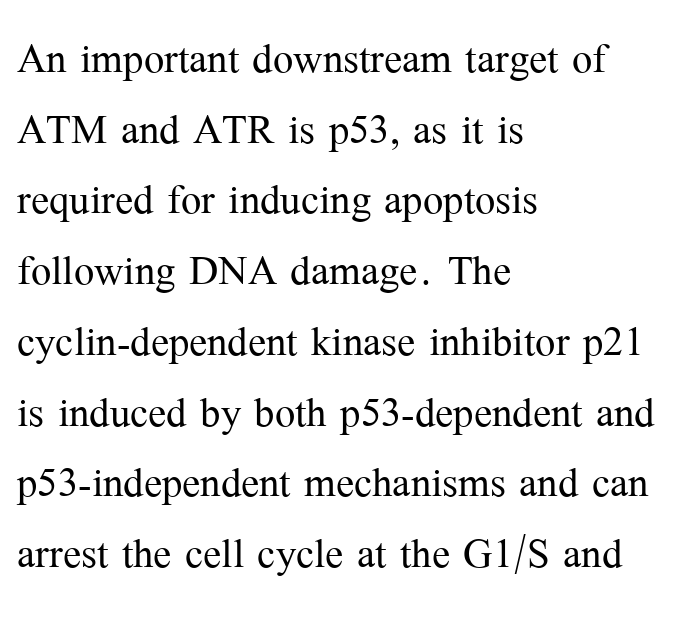
The image shows 54 px light serif type, upright; set left-aligned, normal line spacing (1.31x), normal letter spacing, not underlined; medium stroke contrast and a medium x-height.
